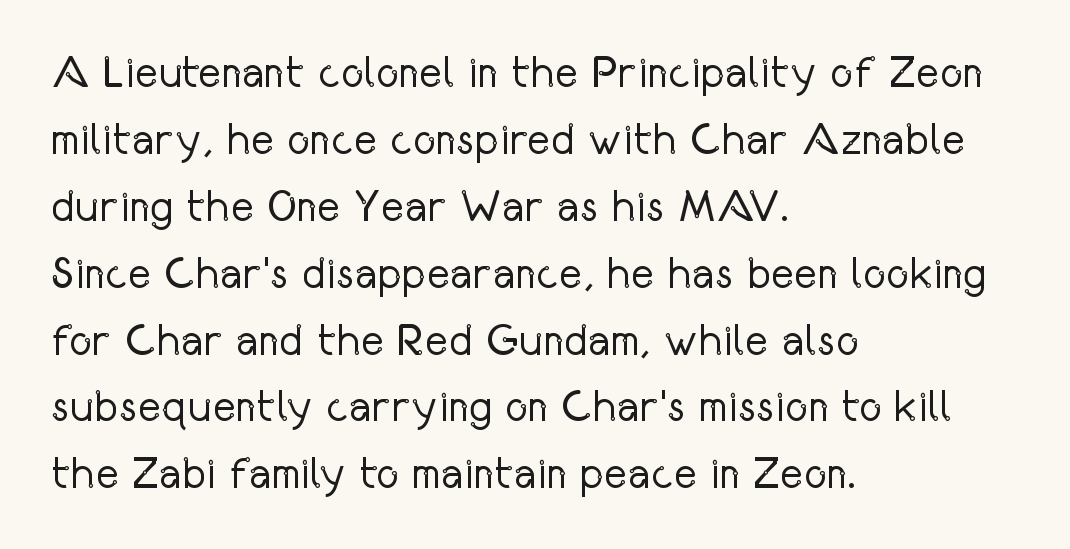
Q: Is the text bold? A: No.
Q: Is the text italic (slanted)? A: No, it is upright.
Q: Is the typeface a serif or a sans-serif typeface? A: Sans-serif.
Q: Is the text underlined? A: No.
Q: How is the paragraph aligned? A: Left-aligned.
Q: Is the spacing between letters normal or unusually wide? A: Normal.
Q: Is the spacing between lines tight, normal or loose? A: Normal.
Q: Width (condensed, normal, or wide)? A: Condensed.
Q: Stroke contrast? A: Low.
Q: x-height? A: Medium.
Q: Monospaced? A: No.
